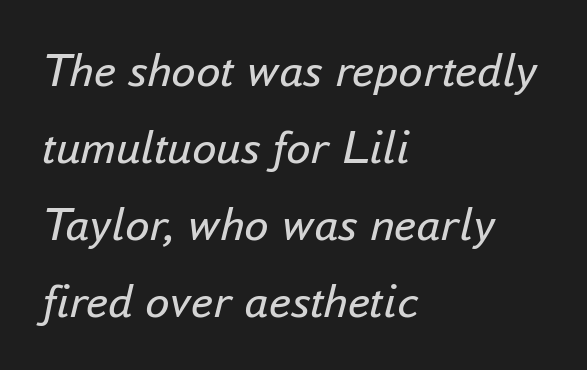
The paragraph shown leans on its left margin. A bare baseline throughout the passage. Normally led — the rows are evenly, conventionally spaced. This sample uses an oblique cut, with every glyph tilted off the vertical. Does extra space separate the letters? No, they use regular spacing. Heft: none added — not bold.
